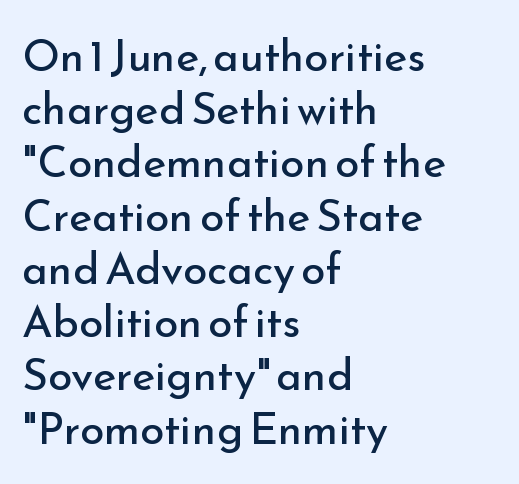
Clear beneath every line of the passage. Does the copy run flush right? No — it runs flush left. Think of a printed novel: that variable character pitch is what you see here. The text was rendered using a sans face with plain stroke endings. Unbolded letterforms with no extra heft. Characters remain perfectly vertical along every line.
